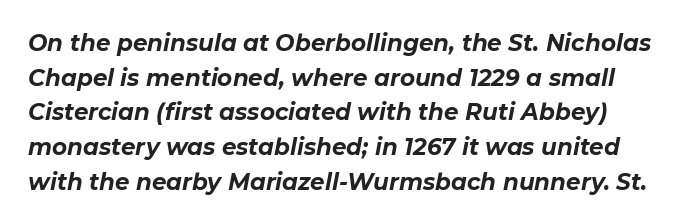
Q: Is the text bold? A: Yes.
Q: Is the text italic (slanted)? A: Yes, it leans right by about 11 degrees.
Q: Is the text underlined? A: No.
Q: Is the spacing between letters normal or unusually wide? A: Normal.
Q: Is the spacing between lines tight, normal or loose? A: Normal.
